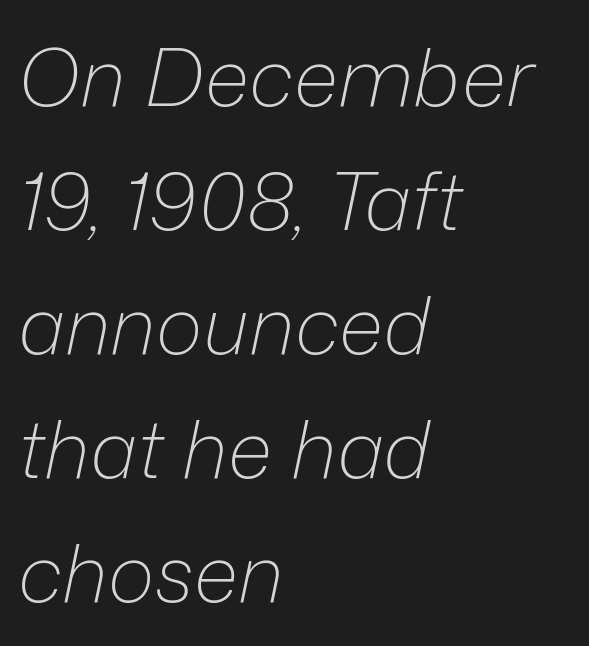
{"italic": "yes", "lean": "right", "slant_degrees": 12, "bold": "no", "weight": "light", "width": "normal", "stroke_contrast": "low", "x_height": "medium", "monospaced": "no", "underline": "no", "align": "left", "line_spacing": "normal", "line_spacing_ratio": 1.55, "letter_spacing": "normal", "letter_spacing_em": 0.0, "glyph_px": 80}
